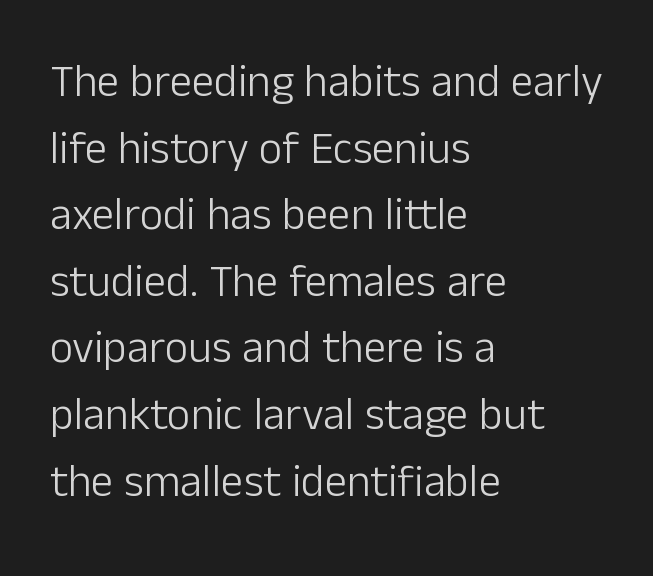
{"serif": "no", "italic": "no", "bold": "no", "weight": "light", "width": "normal", "stroke_contrast": "low", "x_height": "medium", "monospaced": "no", "underline": "no", "align": "left", "line_spacing": "normal", "line_spacing_ratio": 1.48, "letter_spacing": "normal", "letter_spacing_em": 0.0, "glyph_px": 45}
